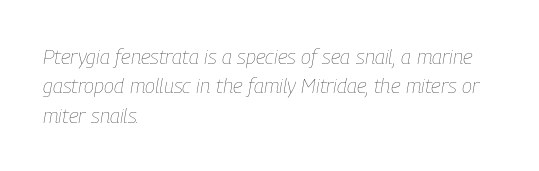
The image shows 21 px text type, italic (leaning right); set left-aligned, normal line spacing (1.4x), normal letter spacing, not underlined.
